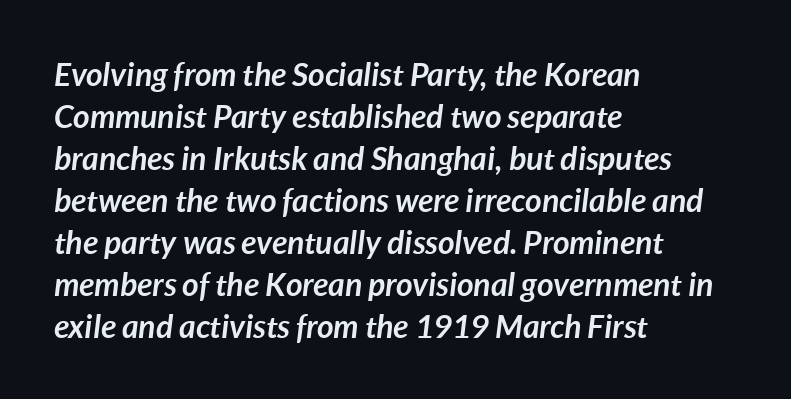
Q: Is the text bold? A: Yes.
Q: Is the text italic (slanted)? A: Yes, it leans right by about 7 degrees.
Q: Is the text underlined? A: No.
Q: How is the paragraph aligned? A: Left-aligned.
Q: Is the spacing between letters normal or unusually wide? A: Normal.
Q: Is the spacing between lines tight, normal or loose? A: Normal.
Q: Width (condensed, normal, or wide)? A: Normal.
Q: Stroke contrast? A: Low.
Q: x-height? A: Medium.
Q: Monospaced? A: No.
